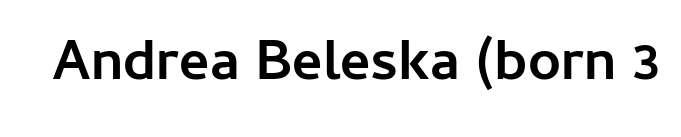
{"serif": "no", "italic": "no", "bold": "yes", "weight": "semibold", "width": "normal", "stroke_contrast": "low", "x_height": "medium", "monospaced": "no", "underline": "no", "letter_spacing": "normal", "letter_spacing_em": 0.0, "glyph_px": 58}
